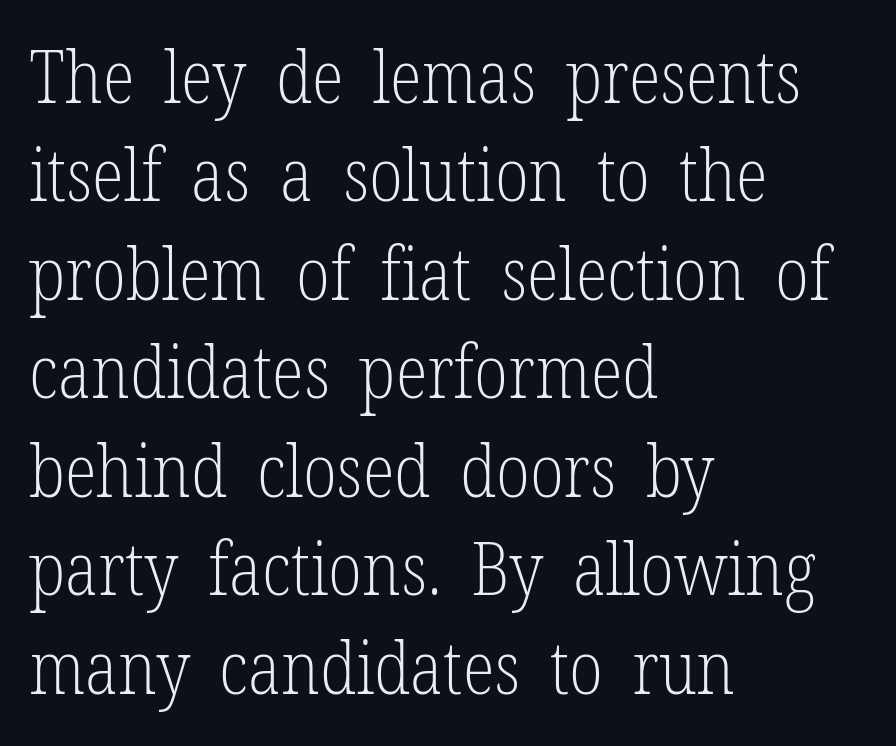
Serifs: yes, visible at the terminals of the letterforms. No chunkiness to these letters — they're not bold. This block has exactly the height ordinary leading produces. The text block is weighted toward the left margin, trailing off unevenly rightward.
